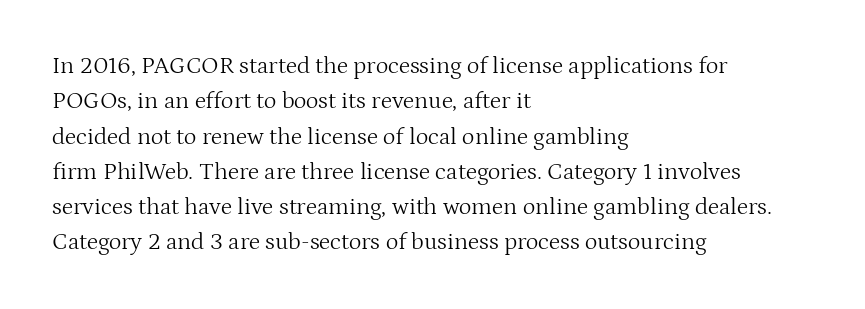
The image shows 24 px text type, upright; set left-aligned, normal line spacing (1.47x), normal letter spacing, not underlined.
